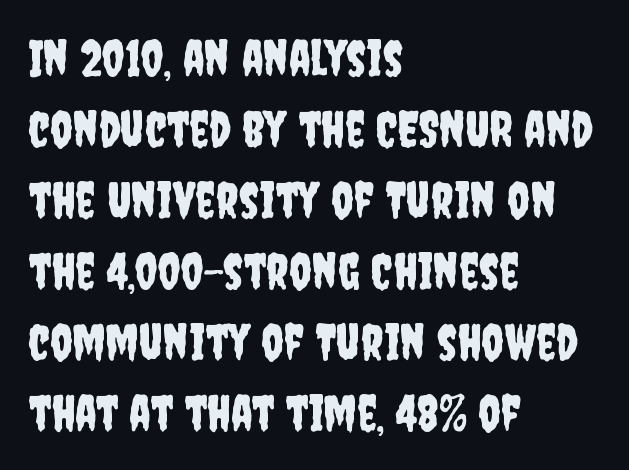
The image shows 50 px condensed sans-serif type, upright; set left-aligned, normal line spacing (1.42x), normal letter spacing, not underlined; low stroke contrast and a large x-height.
